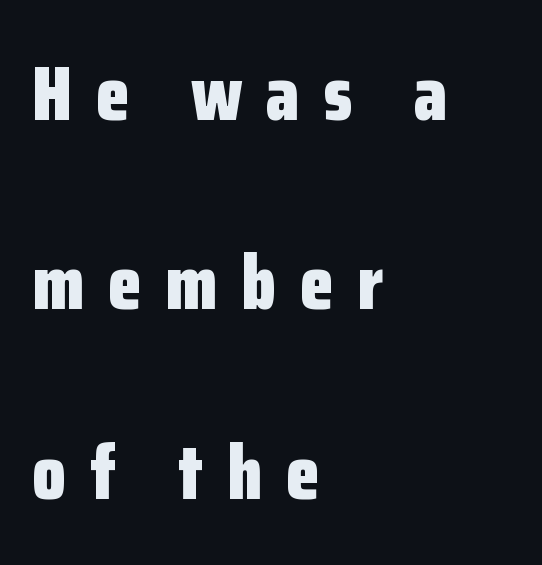
The image shows 77 px bold, condensed sans-serif type, upright; set left-aligned, loose line spacing (2.46x), unusually wide letter spacing (+0.31 em), not underlined; low stroke contrast and a medium x-height.
